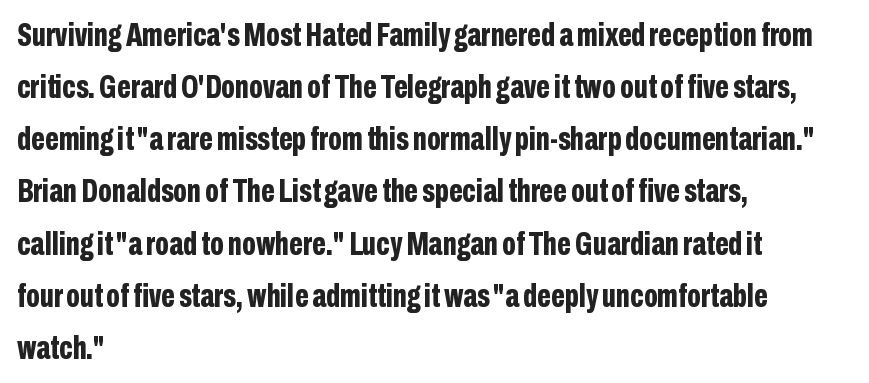
{"serif": "no", "italic": "no", "bold": "yes", "weight": "bold", "width": "condensed", "stroke_contrast": "low", "x_height": "medium", "monospaced": "no", "underline": "no", "align": "left", "line_spacing": "normal", "line_spacing_ratio": 1.58, "letter_spacing": "normal", "letter_spacing_em": 0.0, "glyph_px": 33}
